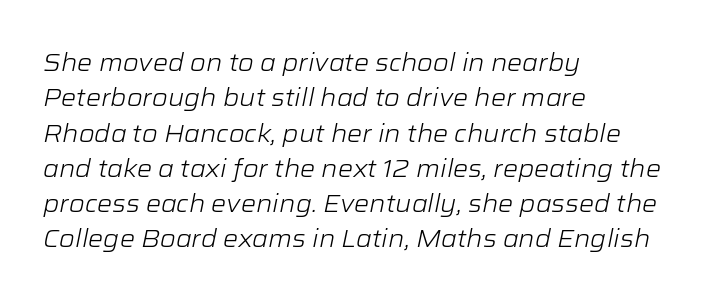
{"italic": "yes", "lean": "right", "slant_degrees": 12, "bold": "no", "underline": "no", "align": "left", "line_spacing": "normal", "line_spacing_ratio": 1.47, "letter_spacing": "normal", "letter_spacing_em": 0.0, "glyph_px": 24}
